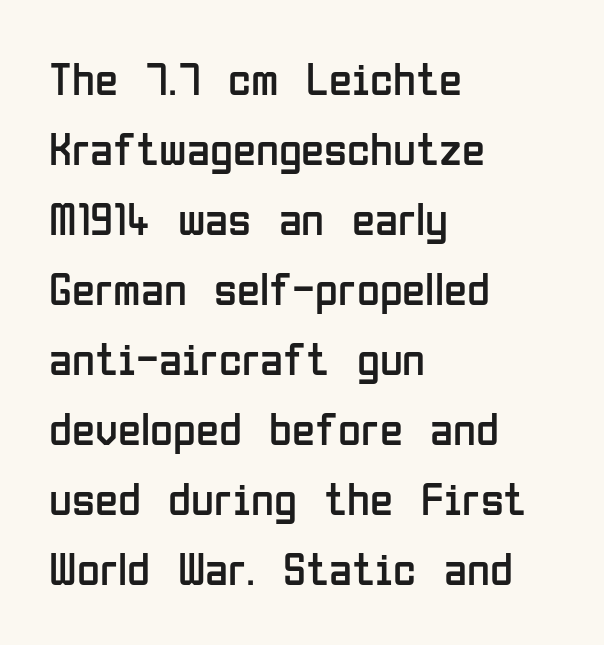
{"serif": "no", "italic": "no", "bold": "no", "weight": "regular", "width": "condensed", "stroke_contrast": "low", "x_height": "medium", "monospaced": "no", "underline": "no", "align": "left", "line_spacing": "normal", "line_spacing_ratio": 1.49, "letter_spacing": "normal", "letter_spacing_em": 0.0, "glyph_px": 47}
